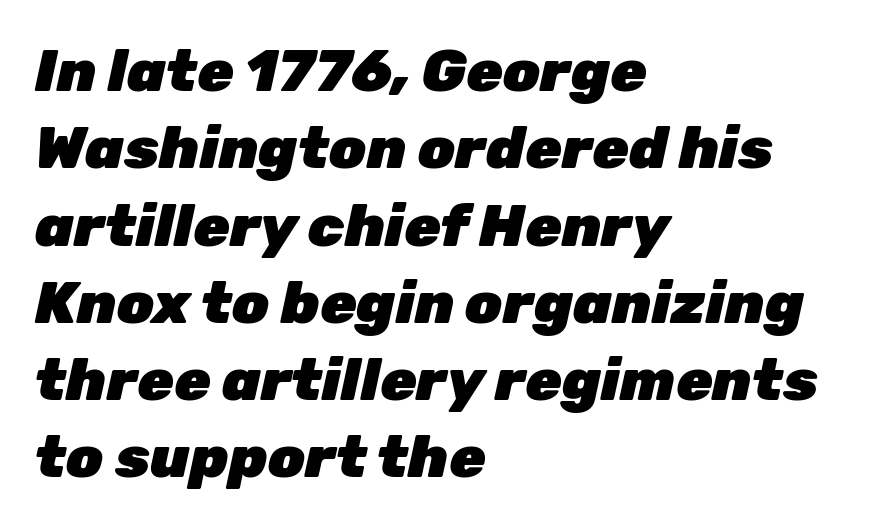
Q: Is the text bold? A: Yes.
Q: Is the text italic (slanted)? A: Yes, it leans right by about 12 degrees.
Q: Is the text underlined? A: No.
Q: How is the paragraph aligned? A: Left-aligned.
Q: Is the spacing between letters normal or unusually wide? A: Normal.
Q: Is the spacing between lines tight, normal or loose? A: Normal.
Q: Width (condensed, normal, or wide)? A: Normal.
Q: Stroke contrast? A: Low.
Q: x-height? A: Medium.
Q: Monospaced? A: No.
